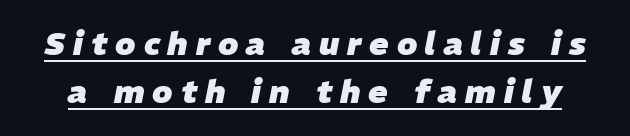
{"italic": "yes", "lean": "right", "slant_degrees": 11, "bold": "yes", "weight": "heavy", "width": "normal", "stroke_contrast": "low", "x_height": "medium", "monospaced": "no", "underline": "yes", "line_spacing": "normal", "line_spacing_ratio": 1.51, "letter_spacing": "wide", "letter_spacing_em": 0.25, "glyph_px": 32}
